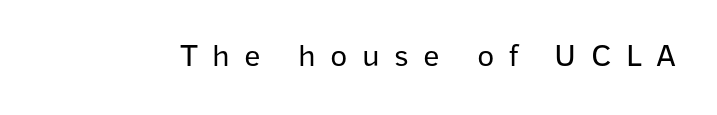
Q: Is the text bold? A: No.
Q: Is the text italic (slanted)? A: No, it is upright.
Q: Is the typeface a serif or a sans-serif typeface? A: Sans-serif.
Q: Is the text underlined? A: No.
Q: Is the spacing between letters normal or unusually wide? A: Unusually wide.
Q: Width (condensed, normal, or wide)? A: Normal.
Q: Stroke contrast? A: Low.
Q: x-height? A: Medium.
Q: Monospaced? A: No.
